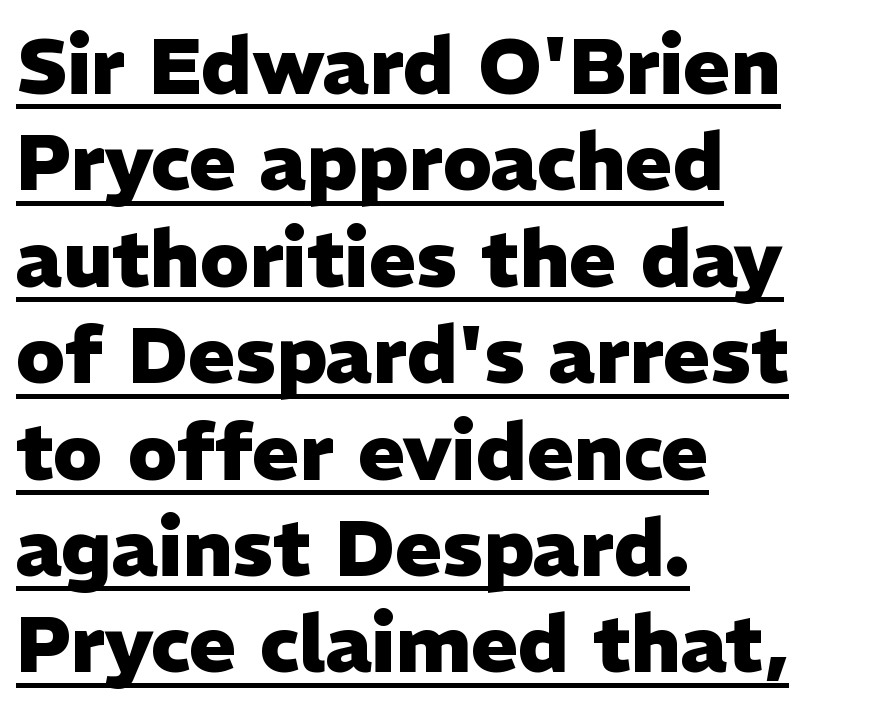
{"serif": "no", "italic": "no", "bold": "yes", "weight": "heavy", "width": "normal", "stroke_contrast": "low", "x_height": "medium", "monospaced": "no", "underline": "yes", "align": "left", "line_spacing_ratio": 1.22, "letter_spacing": "normal", "letter_spacing_em": 0.0, "glyph_px": 79}
